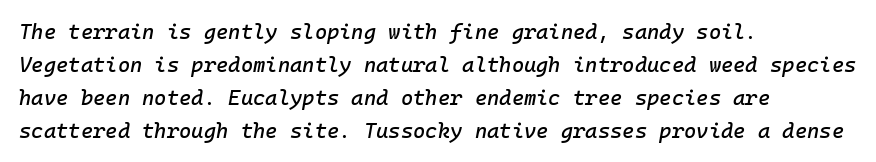
Q: Is the text italic (slanted)? A: Yes, it leans right by about 10 degrees.
Q: Is the text underlined? A: No.
Q: How is the paragraph aligned? A: Left-aligned.
Q: Is the spacing between letters normal or unusually wide? A: Normal.
Q: Is the spacing between lines tight, normal or loose? A: Normal.
